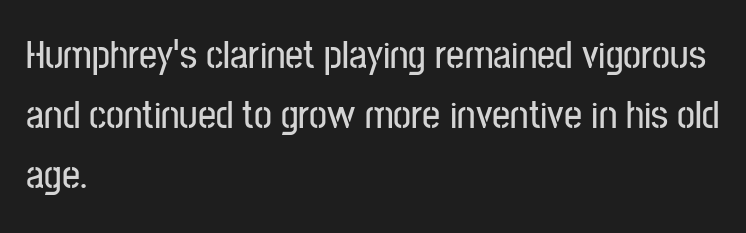
{"serif": "no", "italic": "no", "width": "condensed", "stroke_contrast": "low", "x_height": "medium", "monospaced": "no", "underline": "no", "align": "left", "line_spacing": "normal", "line_spacing_ratio": 1.5, "letter_spacing": "normal", "letter_spacing_em": 0.0, "glyph_px": 40}
